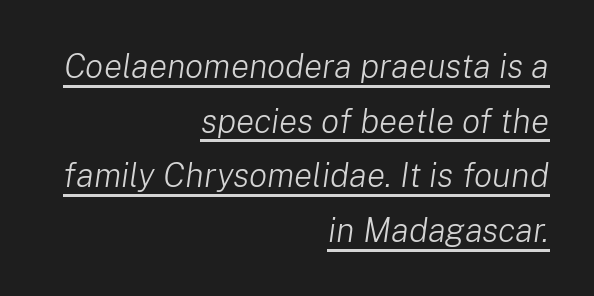
The image shows 34 px light type, italic (leaning right); set right-aligned, normal line spacing (1.61x), normal letter spacing, underlined; low stroke contrast and a medium x-height.
